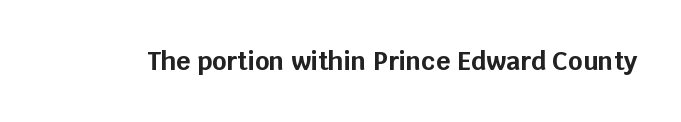
The image shows 25 px bold type, upright; set normal letter spacing, not underlined.
